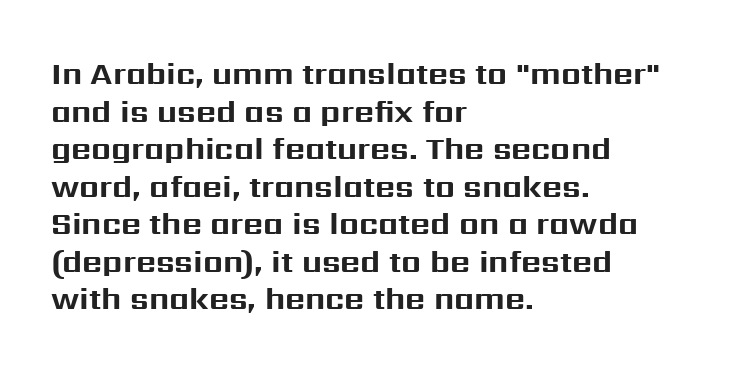
Q: Is the text bold? A: Yes.
Q: Is the text italic (slanted)? A: No, it is upright.
Q: Is the typeface a serif or a sans-serif typeface? A: Sans-serif.
Q: Is the text underlined? A: No.
Q: How is the paragraph aligned? A: Left-aligned.
Q: Is the spacing between letters normal or unusually wide? A: Normal.
Q: Width (condensed, normal, or wide)? A: Normal.
Q: Stroke contrast? A: Medium.
Q: x-height? A: Medium.
Q: Monospaced? A: No.
